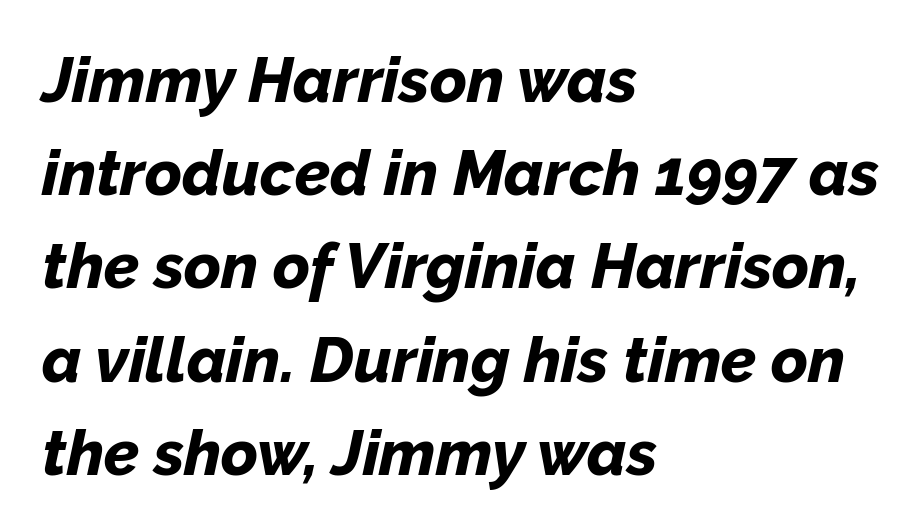
The image shows 63 px bold type, italic (leaning right); set left-aligned, normal line spacing (1.48x), normal letter spacing, not underlined; low stroke contrast and a medium x-height.
